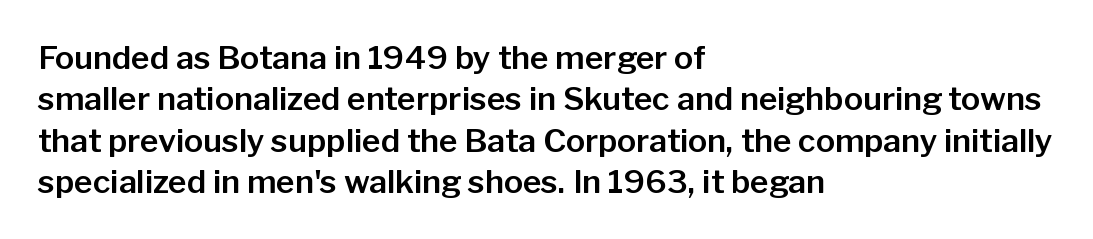
The glyphs are unaccompanied by any horizontal stroke below them. If you measured baseline to baseline, you'd find a middling distance. This sample uses an upright cut, with every glyph sitting square on the baseline. The passage is arranged the way most books set body copy — flush left. Proportional: the letters do not fall into vertical columns. Each word holds together tightly as a unit, with standard inter-letter gaps.
